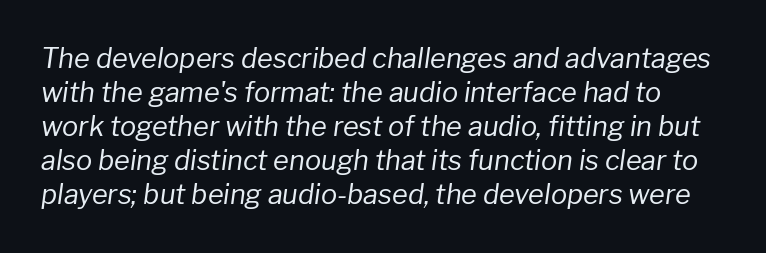
The image shows 27 px text type, italic (leaning right); set normal line spacing (1.26x), normal letter spacing, not underlined.
